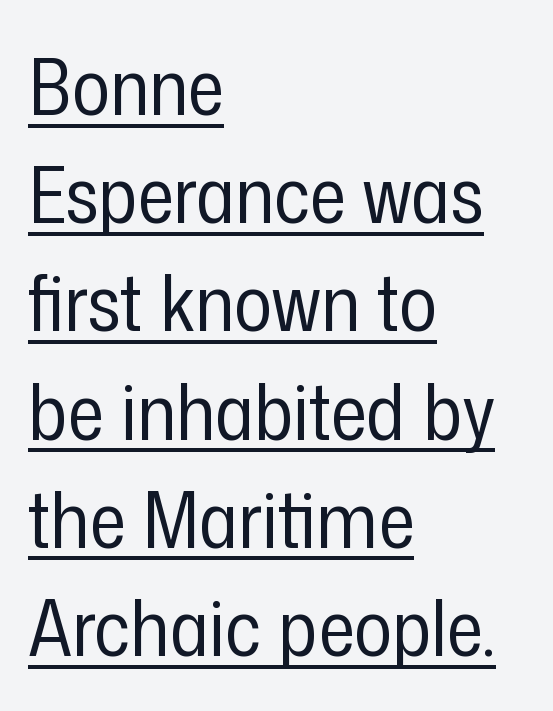
The image shows 79 px regular-weight, condensed sans-serif type, upright; set left-aligned, normal line spacing (1.37x), normal letter spacing, underlined; low stroke contrast and a medium x-height.
